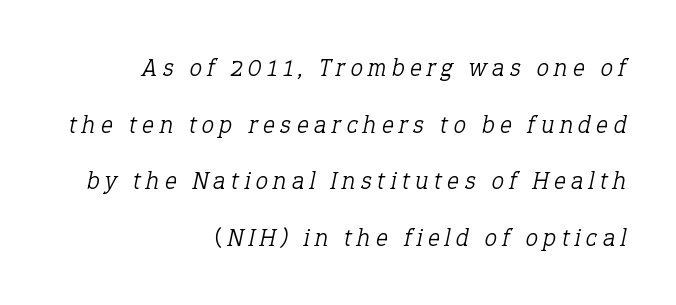
Q: Is the text bold? A: No.
Q: Is the text italic (slanted)? A: Yes, it leans right by about 12 degrees.
Q: Is the text underlined? A: No.
Q: How is the paragraph aligned? A: Right-aligned.
Q: Is the spacing between letters normal or unusually wide? A: Unusually wide.
Q: Is the spacing between lines tight, normal or loose? A: Loose.
